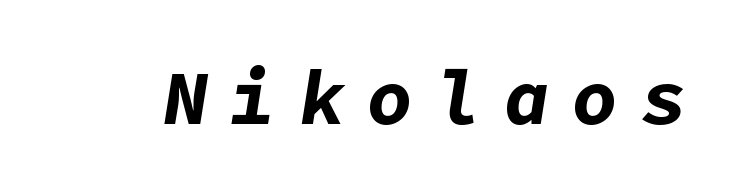
The image shows 76 px bold type, italic (leaning right); set unusually wide letter spacing (+0.3 em), not underlined; low stroke contrast and a medium x-height.
